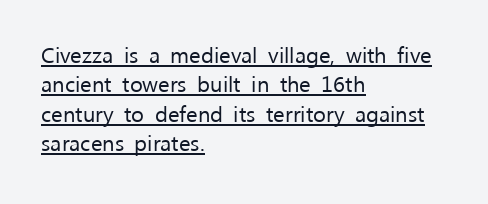
Q: Is the text bold? A: No.
Q: Is the text italic (slanted)? A: No, it is upright.
Q: Is the text underlined? A: Yes.
Q: How is the paragraph aligned? A: Left-aligned.
Q: Is the spacing between letters normal or unusually wide? A: Normal.
Q: Is the spacing between lines tight, normal or loose? A: Normal.
